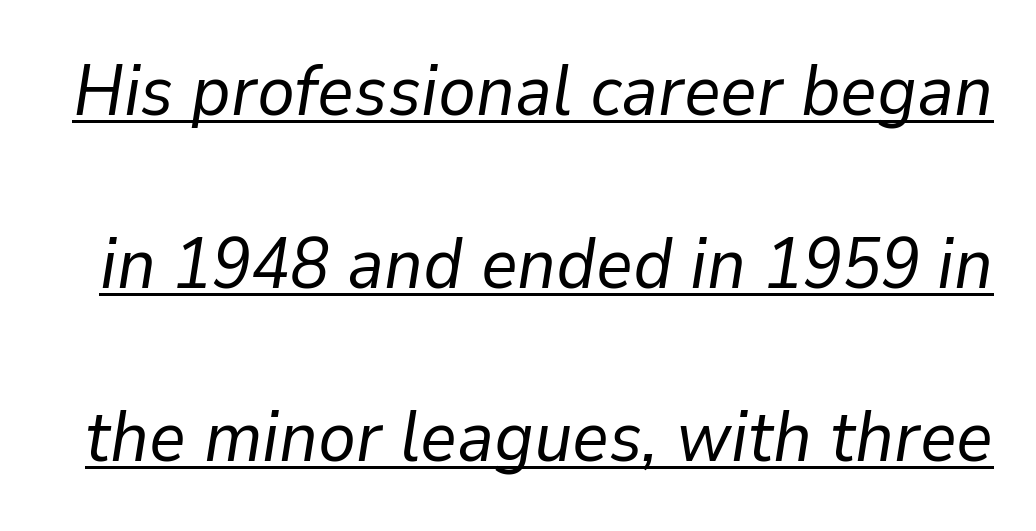
Q: Is the text bold? A: No.
Q: Is the text italic (slanted)? A: Yes, it leans right by about 9 degrees.
Q: Is the text underlined? A: Yes.
Q: Is the spacing between letters normal or unusually wide? A: Normal.
Q: Is the spacing between lines tight, normal or loose? A: Loose.
Q: Width (condensed, normal, or wide)? A: Normal.
Q: Stroke contrast? A: Low.
Q: x-height? A: Medium.
Q: Monospaced? A: No.
